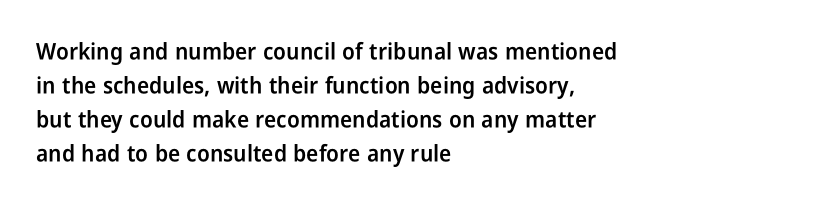
The image shows 23 px text type, upright; set left-aligned, normal line spacing (1.48x), normal letter spacing, not underlined.
